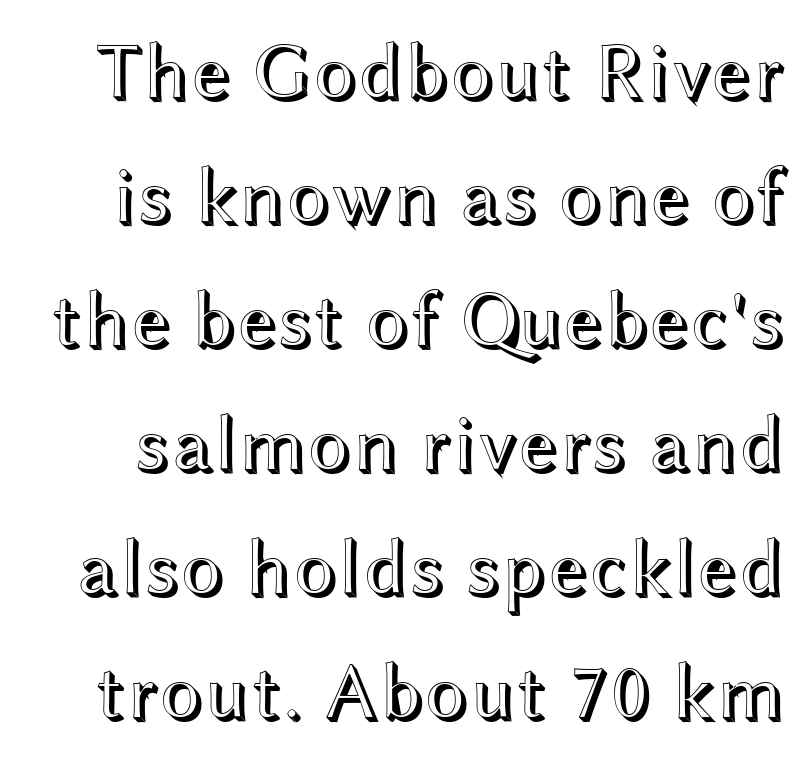
Here the designer chose a conventional face with non-uniform glyph widths. Tall strokes in this sample are plumb rather than angled. The tracking reads as untouched default to a designer's eye. Baseline-to-baseline distance is the conventional proportion of letter height. The passage shown is not underscored anywhere.
